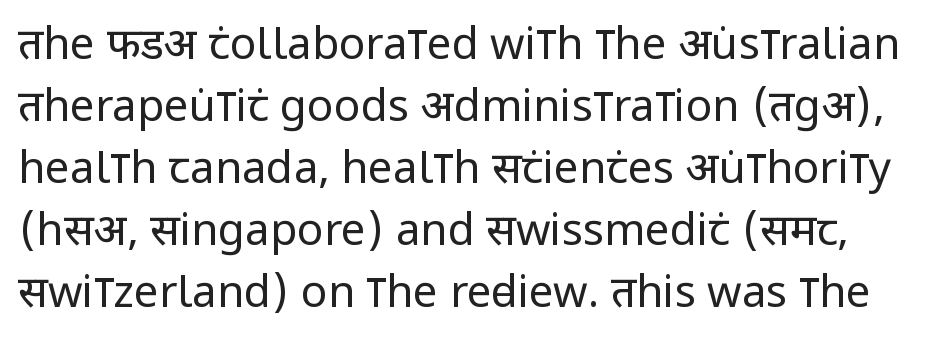
Q: Is the text bold? A: No.
Q: Is the text italic (slanted)? A: No, it is upright.
Q: Is the typeface a serif or a sans-serif typeface? A: Sans-serif.
Q: Is the text underlined? A: No.
Q: Is the spacing between letters normal or unusually wide? A: Normal.
Q: Is the spacing between lines tight, normal or loose? A: Normal.
Q: Width (condensed, normal, or wide)? A: Condensed.
Q: Stroke contrast? A: Low.
Q: x-height? A: Large.
Q: Monospaced? A: No.
